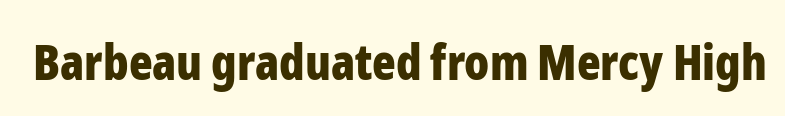
The image shows 49 px bold, condensed sans-serif type, upright; set normal letter spacing, not underlined; low stroke contrast and a medium x-height.
